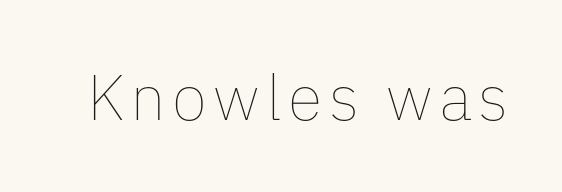
The image shows 64 px thin type, upright; set not underlined; low stroke contrast and a medium x-height.
